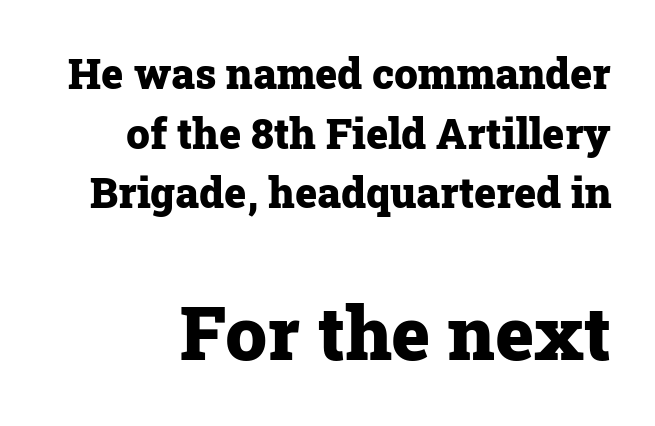
Q: Is the text bold? A: Yes.
Q: Is the text italic (slanted)? A: No, it is upright.
Q: Is the typeface a serif or a sans-serif typeface? A: Serif.
Q: Is the text underlined? A: No.
Q: Is the spacing between letters normal or unusually wide? A: Normal.
Q: Is the spacing between lines tight, normal or loose? A: Normal.
Q: Which block of text is set in a larger size, the first (top) or the second (bottom)? A: The second (bottom) one.
Q: Width (condensed, normal, or wide)? A: Normal.
Q: Stroke contrast? A: Low.
Q: x-height? A: Medium.
Q: Monospaced? A: No.
